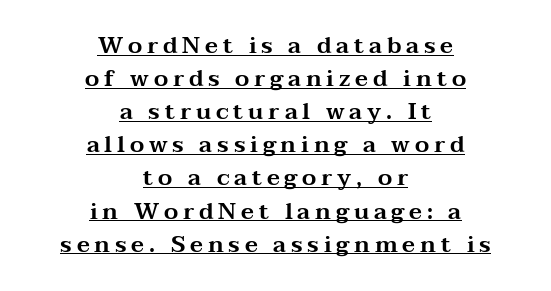
The image shows 23 px text type, upright; set centered, normal line spacing (1.44x), unusually wide letter spacing (+0.21 em), underlined.
